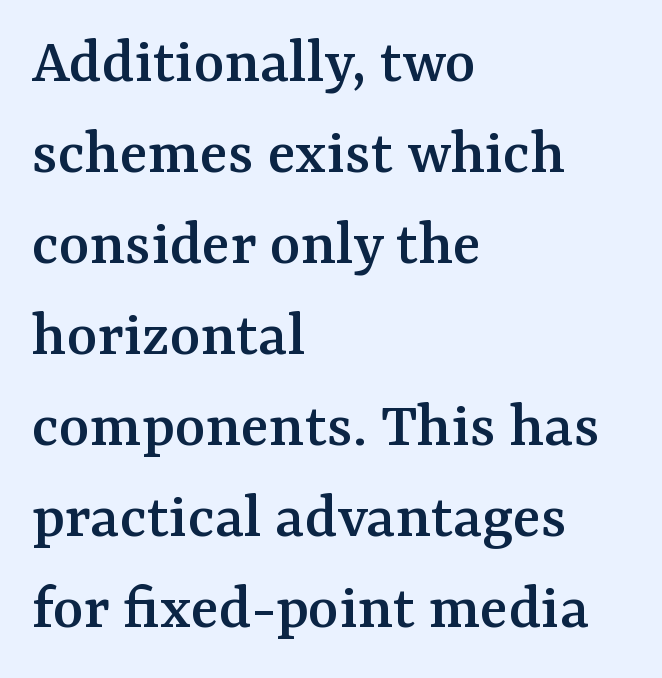
Q: Is the text italic (slanted)? A: No, it is upright.
Q: Is the typeface a serif or a sans-serif typeface? A: Serif.
Q: Is the text underlined? A: No.
Q: How is the paragraph aligned? A: Left-aligned.
Q: Is the spacing between letters normal or unusually wide? A: Normal.
Q: Is the spacing between lines tight, normal or loose? A: Normal.
Q: Width (condensed, normal, or wide)? A: Normal.
Q: Stroke contrast? A: Medium.
Q: x-height? A: Medium.
Q: Monospaced? A: No.
